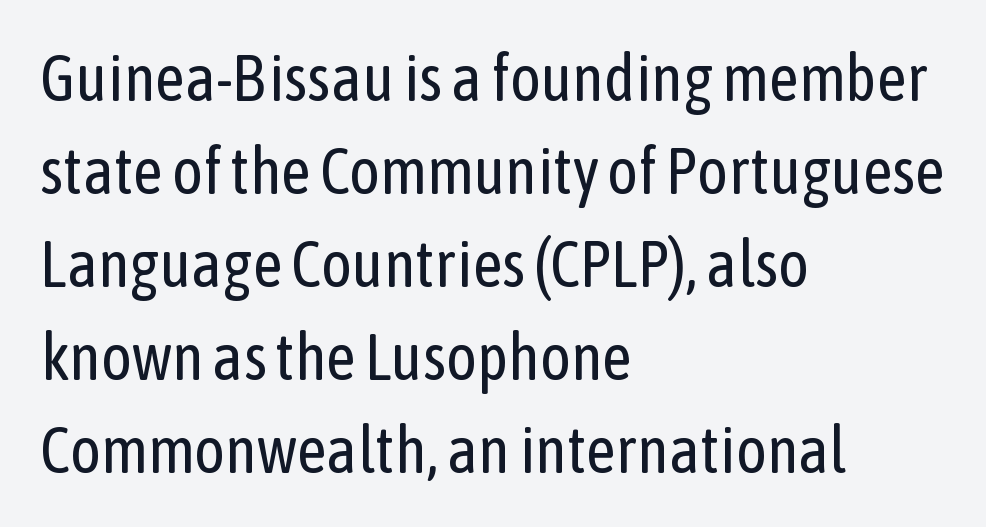
{"serif": "no", "italic": "no", "bold": "no", "weight": "regular", "width": "condensed", "stroke_contrast": "low", "x_height": "medium", "monospaced": "no", "underline": "no", "align": "left", "line_spacing": "normal", "line_spacing_ratio": 1.43, "letter_spacing": "normal", "letter_spacing_em": 0.0, "glyph_px": 65}
